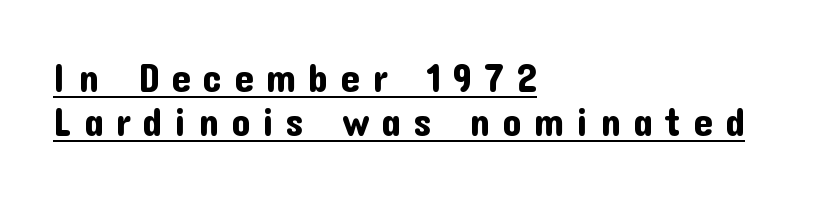
Q: Is the text italic (slanted)? A: No, it is upright.
Q: Is the typeface a serif or a sans-serif typeface? A: Sans-serif.
Q: Is the text underlined? A: Yes.
Q: How is the paragraph aligned? A: Left-aligned.
Q: Is the spacing between letters normal or unusually wide? A: Unusually wide.
Q: Is the spacing between lines tight, normal or loose? A: Tight.
Q: Width (condensed, normal, or wide)? A: Normal.
Q: Stroke contrast? A: Low.
Q: x-height? A: Medium.
Q: Monospaced? A: No.
